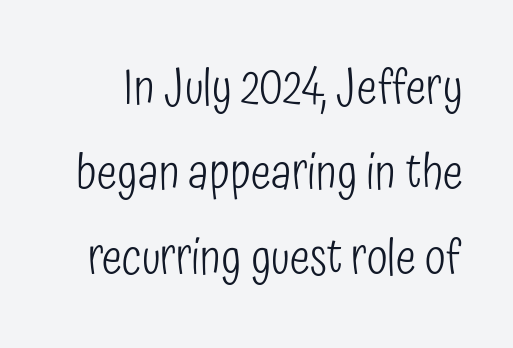
The image shows 48 px light, condensed sans-serif type, upright; set line spacing 1.77x, normal letter spacing, not underlined; low stroke contrast and a medium x-height.
